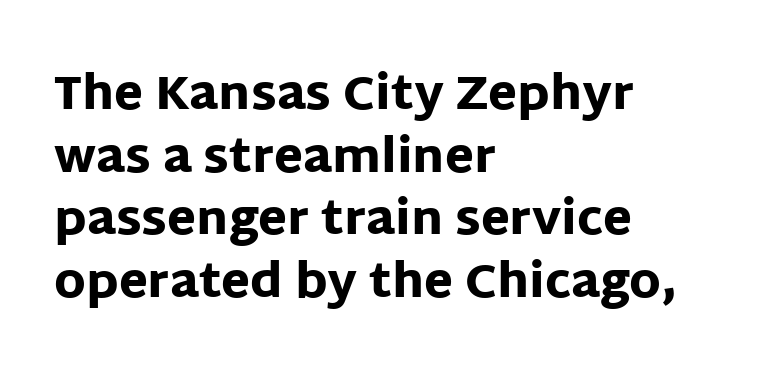
The image shows 47 px heavy sans-serif type, upright; set left-aligned, normal line spacing (1.33x), normal letter spacing, not underlined; low stroke contrast and a large x-height.
